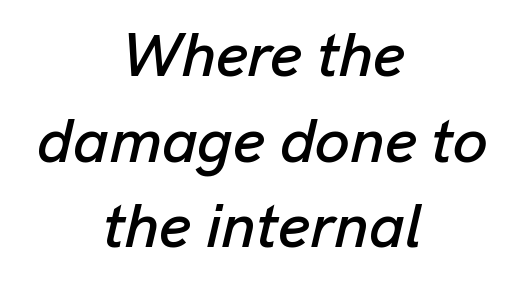
{"italic": "yes", "lean": "right", "slant_degrees": 13, "width": "normal", "stroke_contrast": "low", "x_height": "medium", "monospaced": "no", "underline": "no", "align": "center", "line_spacing": "normal", "line_spacing_ratio": 1.38, "letter_spacing": "normal", "letter_spacing_em": 0.0, "glyph_px": 62}
